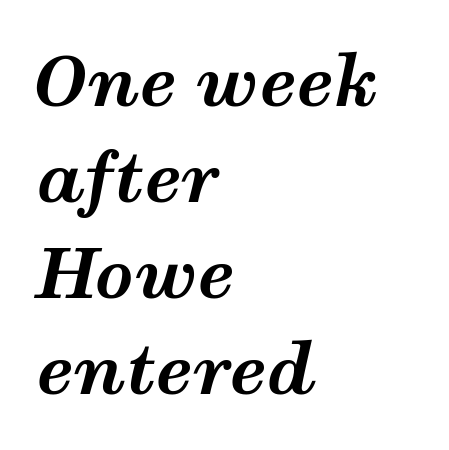
The image shows 68 px bold, wide type, italic (leaning right); set left-aligned, normal line spacing (1.41x), normal letter spacing, not underlined; medium stroke contrast and a medium x-height.
